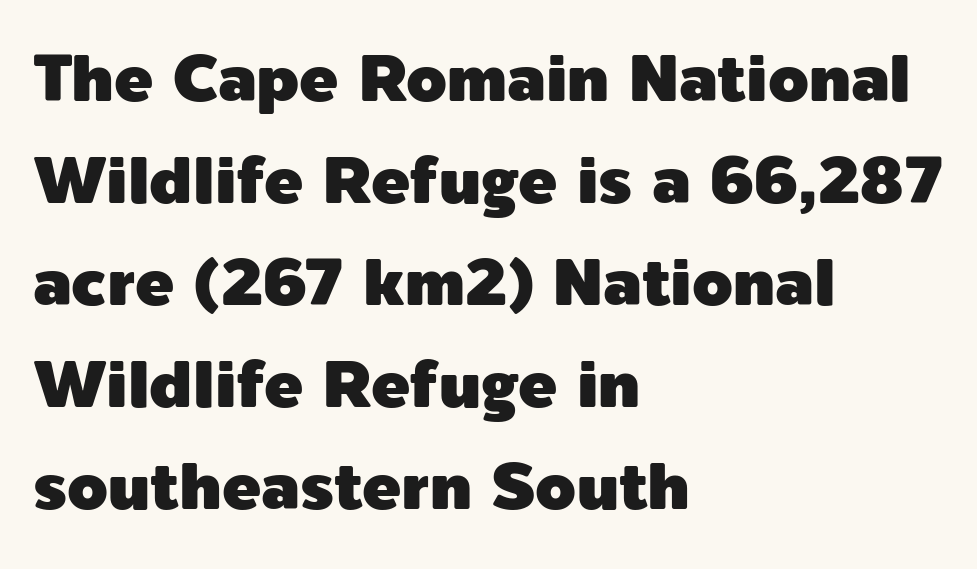
The image shows 65 px sans-serif type, upright; set left-aligned, normal line spacing (1.57x), normal letter spacing, not underlined; a medium x-height.
